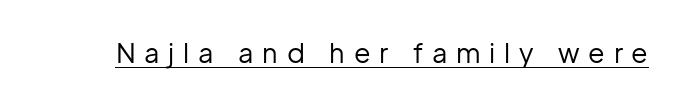
Q: Is the text bold? A: No.
Q: Is the text italic (slanted)? A: No, it is upright.
Q: Is the text underlined? A: Yes.
Q: Is the spacing between letters normal or unusually wide? A: Unusually wide.
